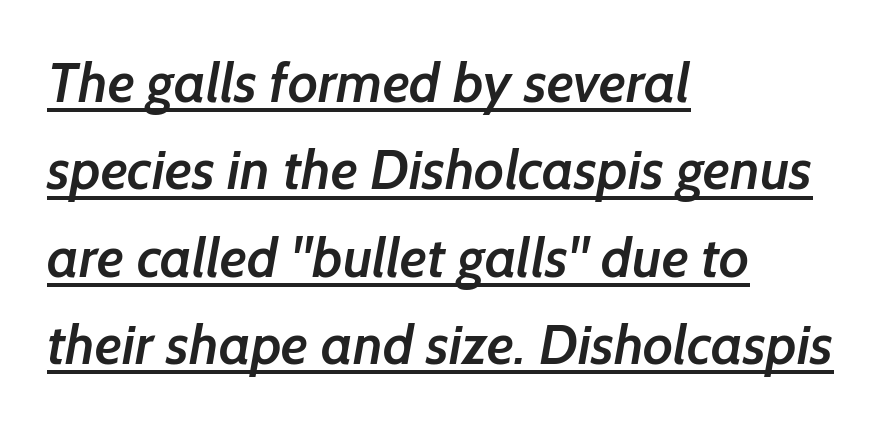
Casual observation: everything's shoved over to the left. The typesetting leans somewhat heavy: a semibold. The rows are spaced the way most documents space them. The passage shown has conventional tracking throughout.
